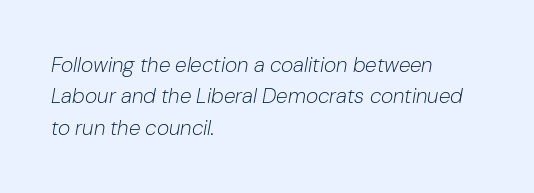
{"italic": "yes", "lean": "right", "slant_degrees": 10, "bold": "no", "underline": "no", "align": "left", "line_spacing": "normal", "line_spacing_ratio": 1.49, "letter_spacing": "normal", "letter_spacing_em": 0.0, "glyph_px": 21}
